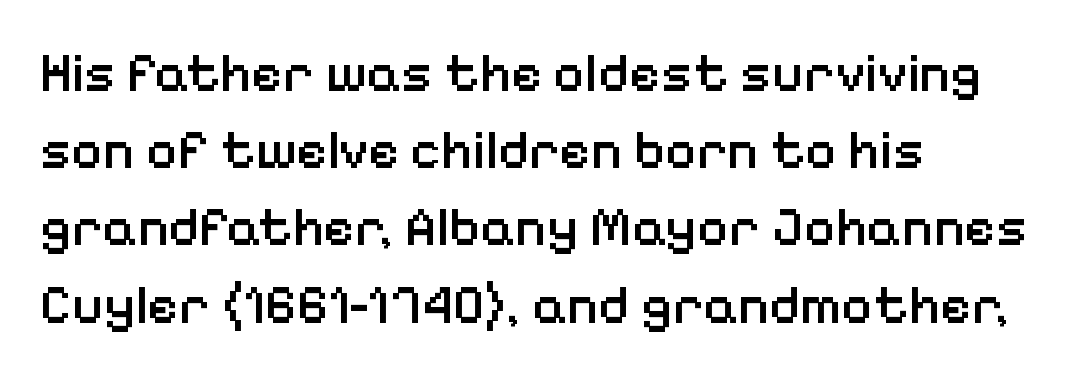
Successive baselines arrive at the customary interval. The letters stand upright; this is a roman face. Short note: letters normally spaced. The passage shown is not underscored anywhere. Each glyph is drawn with semibold strokes, heavier than normal yet not fully bold.
